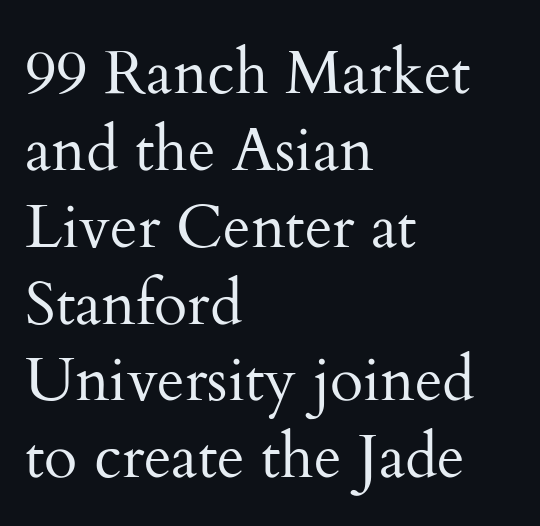
Q: Is the text bold? A: No.
Q: Is the text italic (slanted)? A: No, it is upright.
Q: Is the typeface a serif or a sans-serif typeface? A: Serif.
Q: Is the text underlined? A: No.
Q: How is the paragraph aligned? A: Left-aligned.
Q: Is the spacing between letters normal or unusually wide? A: Normal.
Q: Is the spacing between lines tight, normal or loose? A: Normal.
Q: Width (condensed, normal, or wide)? A: Normal.
Q: Stroke contrast? A: Medium.
Q: x-height? A: Small.
Q: Monospaced? A: No.
